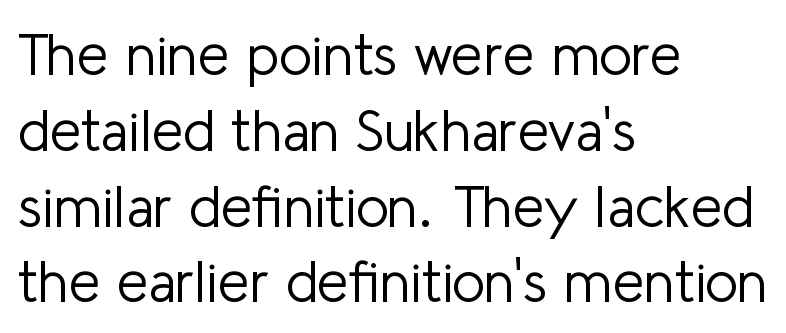
Q: Is the text bold? A: No.
Q: Is the text italic (slanted)? A: No, it is upright.
Q: Is the typeface a serif or a sans-serif typeface? A: Sans-serif.
Q: Is the text underlined? A: No.
Q: How is the paragraph aligned? A: Left-aligned.
Q: Is the spacing between letters normal or unusually wide? A: Normal.
Q: Is the spacing between lines tight, normal or loose? A: Normal.
Q: Width (condensed, normal, or wide)? A: Normal.
Q: Stroke contrast? A: Low.
Q: x-height? A: Medium.
Q: Monospaced? A: No.
